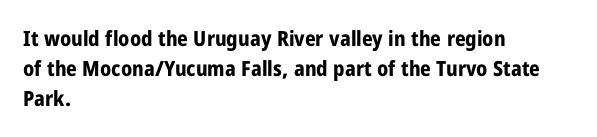
Q: Is the text bold? A: Yes.
Q: Is the text italic (slanted)? A: No, it is upright.
Q: Is the text underlined? A: No.
Q: How is the paragraph aligned? A: Left-aligned.
Q: Is the spacing between letters normal or unusually wide? A: Normal.
Q: Is the spacing between lines tight, normal or loose? A: Normal.
